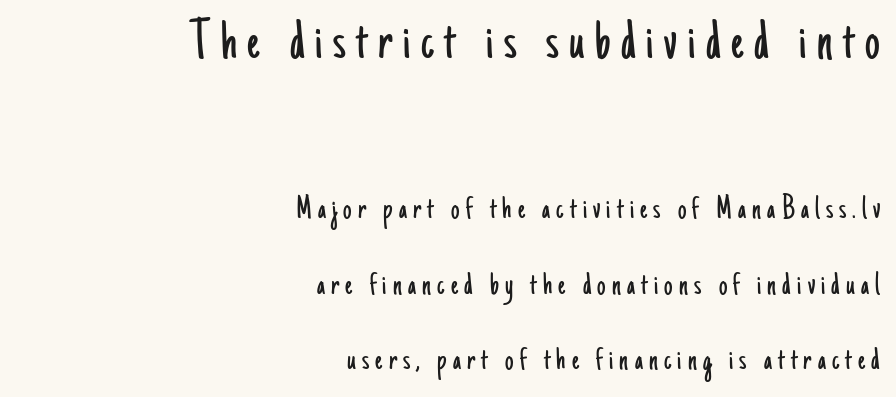
{"serif": "no", "italic": "no", "bold": "no", "weight": "light", "width": "condensed", "stroke_contrast": "low", "x_height": "small", "monospaced": "no", "underline": "no", "align": "right", "line_spacing": "loose", "line_spacing_ratio": 2.22, "larger_block": "first", "size_ratio": 1.74, "glyph_px": 59}
